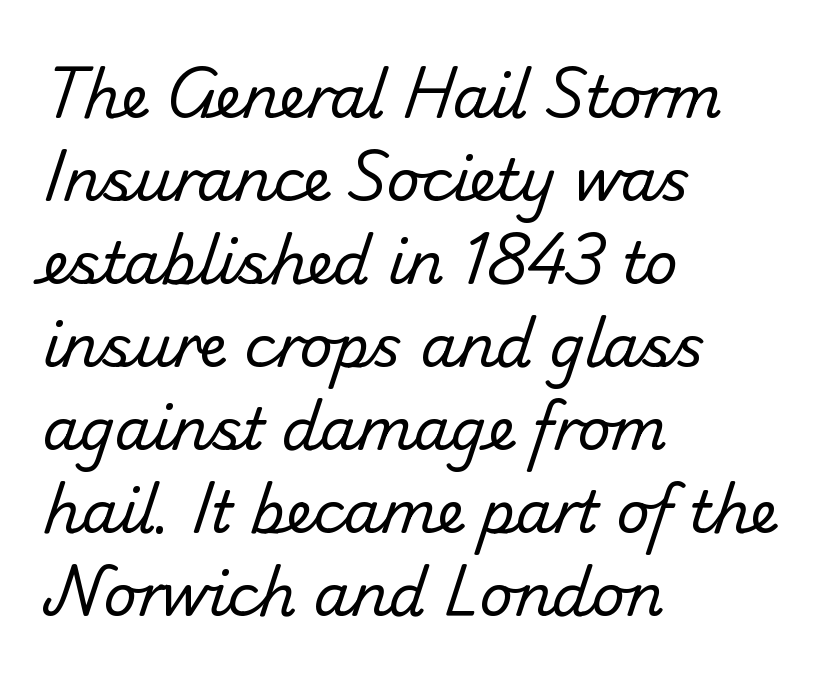
Q: Is the text bold? A: No.
Q: Is the typeface a serif or a sans-serif typeface? A: Sans-serif.
Q: Is the text underlined? A: No.
Q: How is the paragraph aligned? A: Left-aligned.
Q: Is the spacing between letters normal or unusually wide? A: Normal.
Q: Is the spacing between lines tight, normal or loose? A: Normal.
Q: Width (condensed, normal, or wide)? A: Normal.
Q: Stroke contrast? A: Low.
Q: x-height? A: Small.
Q: Monospaced? A: No.
